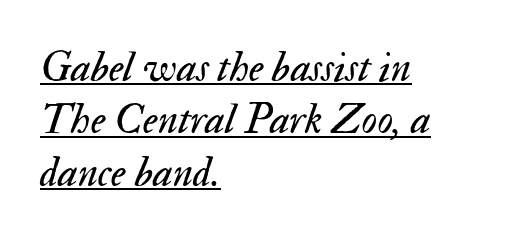
Here the glyphs are tracked normally, forming tight word shapes. Underlined type. This is oblique type, the kind used for emphasis or titles. Is this a heavy cut? Hardly; it is regular or lighter.
